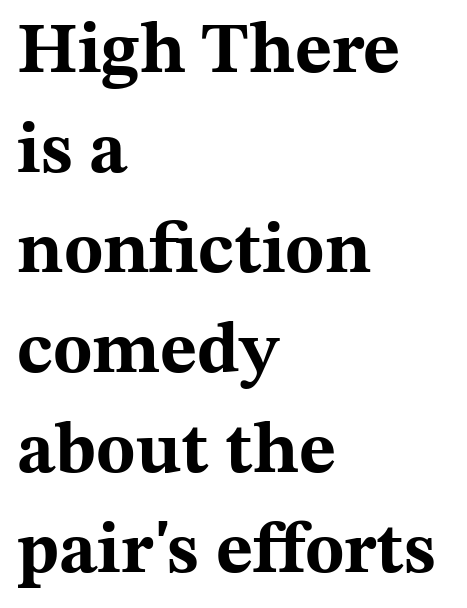
The image shows 72 px bold, wide serif type, upright; set left-aligned, normal line spacing (1.39x), normal letter spacing, not underlined; medium stroke contrast and a medium x-height.
